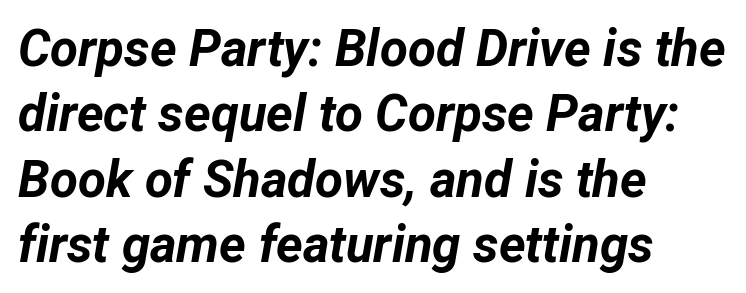
{"italic": "yes", "lean": "right", "slant_degrees": 12, "bold": "yes", "weight": "bold", "width": "normal", "stroke_contrast": "low", "x_height": "medium", "monospaced": "no", "underline": "no", "align": "left", "line_spacing": "normal", "line_spacing_ratio": 1.28, "letter_spacing": "normal", "letter_spacing_em": 0.0, "glyph_px": 51}
